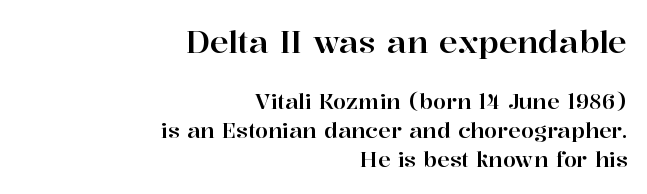
The image shows 31 px serif type, upright; set right-aligned, normal line spacing (1.37x), normal letter spacing, not underlined; the first (top) block is 1.48x larger; high stroke contrast and a medium x-height.
